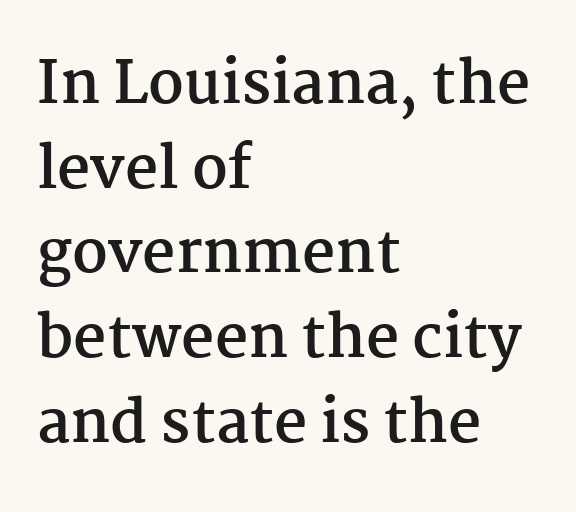
Does the lettering tilt? It doesn't — this is upright. Leading: standard. The tracking reads as untouched default to a designer's eye. Beneath every word, the page is bare. Line starts are locked; line ends wander. Strokes here are thick enough to call this a true bold.
